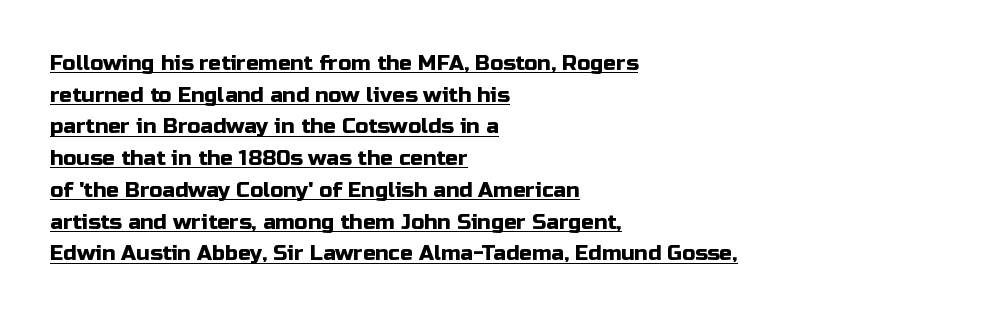
The image shows 21 px text type, upright; set left-aligned, normal line spacing (1.51x), normal letter spacing, underlined.
